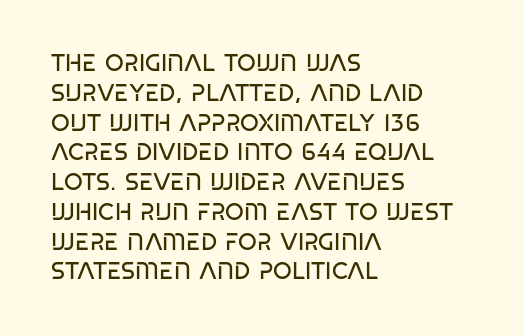
{"bold": "no", "underline": "no", "align": "left", "line_spacing_ratio": 1.24, "letter_spacing": "normal", "letter_spacing_em": 0.0, "glyph_px": 24}
